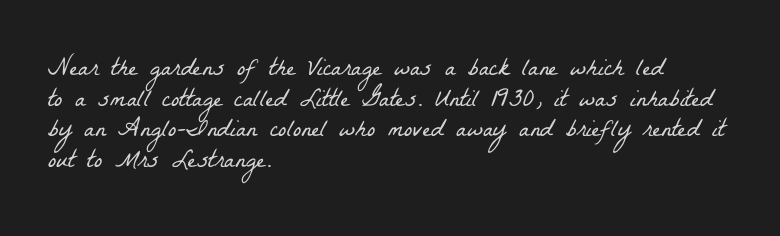
Q: Is the text bold? A: No.
Q: Is the text underlined? A: No.
Q: How is the paragraph aligned? A: Left-aligned.
Q: Is the spacing between letters normal or unusually wide? A: Normal.
